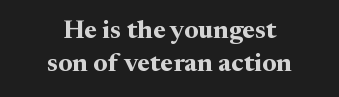
The image shows 26 px bold type, upright; set centered, normal line spacing (1.28x), normal letter spacing, not underlined.
